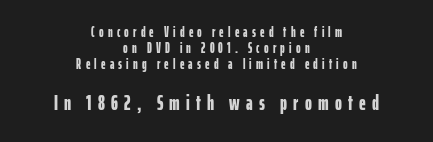
The image shows 21 px bold type, upright; set centered, tight line spacing (1.15x), unusually wide letter spacing (+0.3 em), not underlined; the second (bottom) block is 1.5x larger.
